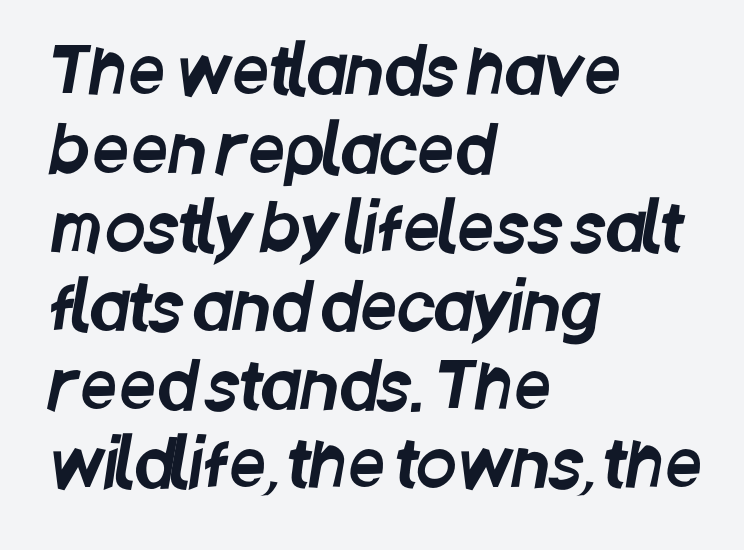
Q: Is the typeface a serif or a sans-serif typeface? A: Sans-serif.
Q: Is the text underlined? A: No.
Q: How is the paragraph aligned? A: Left-aligned.
Q: Is the spacing between letters normal or unusually wide? A: Normal.
Q: Width (condensed, normal, or wide)? A: Condensed.
Q: Stroke contrast? A: Low.
Q: x-height? A: Large.
Q: Monospaced? A: No.
